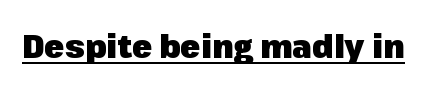
Q: Is the text bold? A: Yes.
Q: Is the text italic (slanted)? A: No, it is upright.
Q: Is the typeface a serif or a sans-serif typeface? A: Sans-serif.
Q: Is the text underlined? A: Yes.
Q: Is the spacing between letters normal or unusually wide? A: Normal.
Q: Width (condensed, normal, or wide)? A: Normal.
Q: Stroke contrast? A: Low.
Q: x-height? A: Medium.
Q: Monospaced? A: No.
